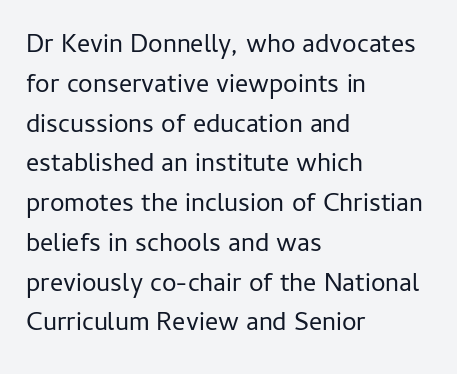
Nobody touched the tracking dial on this one. Line starts are locked; line ends wander. The block of text has a typical density, with ordinary space between rows. The glyphs are unaccompanied by any horizontal stroke below them. Notice how the stems are strictly vertical — no italics here. These glyphs show unthickened strokes, regular width or finer.
